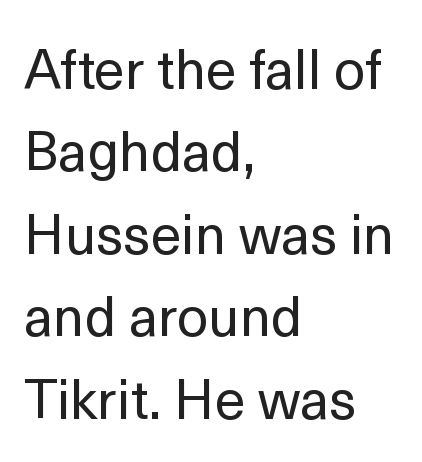
The image shows 55 px regular-weight sans-serif type, upright; set left-aligned, normal line spacing (1.5x), normal letter spacing, not underlined; a medium x-height.
